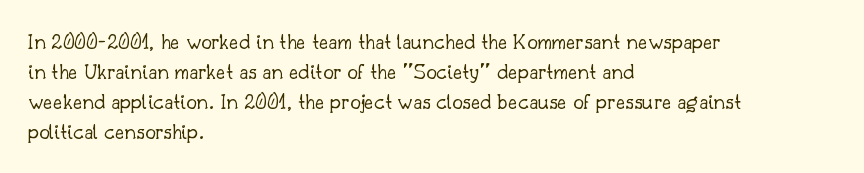
Q: Is the text bold? A: No.
Q: Is the text italic (slanted)? A: No, it is upright.
Q: Is the text underlined? A: No.
Q: How is the paragraph aligned? A: Left-aligned.
Q: Is the spacing between letters normal or unusually wide? A: Normal.
Q: Is the spacing between lines tight, normal or loose? A: Normal.
